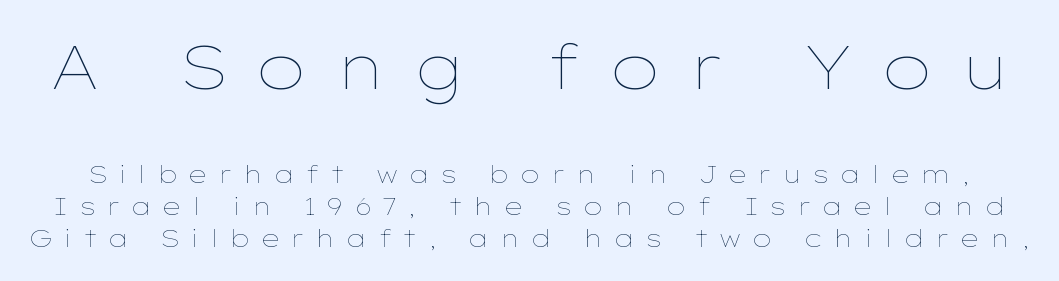
The image shows 61 px thin, wide type, upright; set normal line spacing (1.34x), unusually wide letter spacing (+0.42 em), not underlined; the first (top) block is 2.54x larger; low stroke contrast and a medium x-height.
